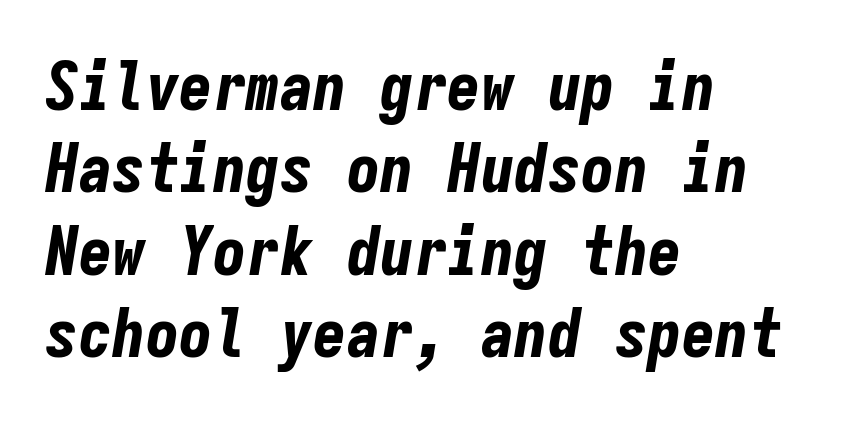
The image shows 67 px bold, condensed type, italic (leaning right), monospaced; set left-aligned, line spacing 1.23x, normal letter spacing, not underlined; low stroke contrast and a medium x-height.
